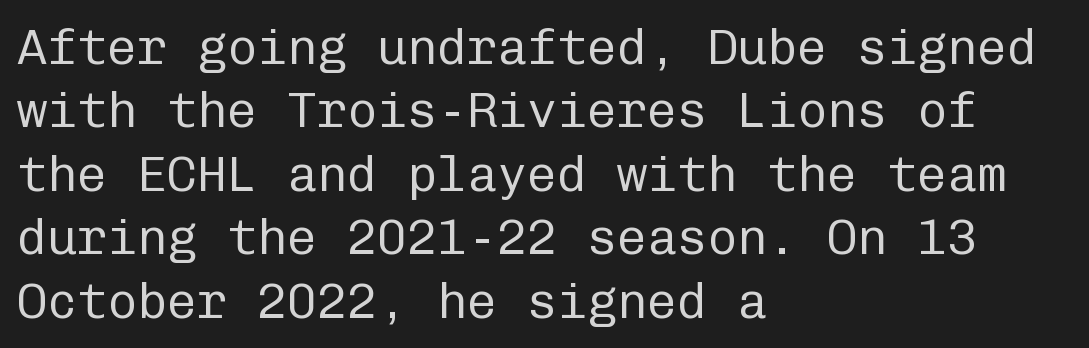
Q: Is the text bold? A: No.
Q: Is the text italic (slanted)? A: No, it is upright.
Q: Is the typeface a serif or a sans-serif typeface? A: Sans-serif.
Q: Is the text underlined? A: No.
Q: How is the paragraph aligned? A: Left-aligned.
Q: Is the spacing between letters normal or unusually wide? A: Normal.
Q: Is the spacing between lines tight, normal or loose? A: Normal.
Q: Width (condensed, normal, or wide)? A: Normal.
Q: Stroke contrast? A: Low.
Q: x-height? A: Medium.
Q: Monospaced? A: Yes.
